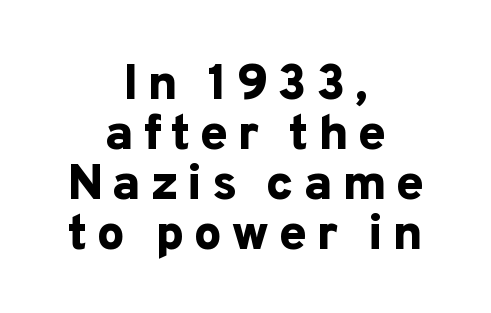
{"serif": "no", "italic": "no", "bold": "yes", "weight": "bold", "width": "normal", "stroke_contrast": "low", "x_height": "medium", "monospaced": "no", "underline": "no", "align": "center", "line_spacing": "tight", "line_spacing_ratio": 1.0, "glyph_px": 50}
